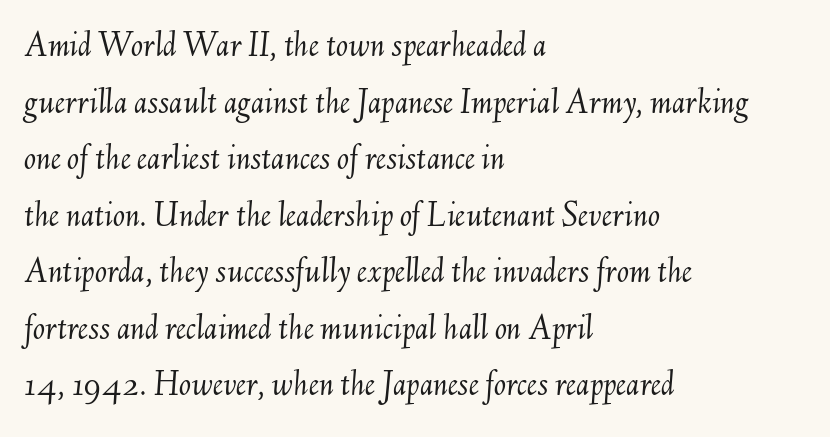
Q: Is the text bold? A: No.
Q: Is the text italic (slanted)? A: Yes, it leans right by about 6 degrees.
Q: Is the text underlined? A: No.
Q: How is the paragraph aligned? A: Left-aligned.
Q: Is the spacing between letters normal or unusually wide? A: Normal.
Q: Is the spacing between lines tight, normal or loose? A: Normal.
Q: Width (condensed, normal, or wide)? A: Normal.
Q: Stroke contrast? A: Medium.
Q: x-height? A: Small.
Q: Monospaced? A: No.
